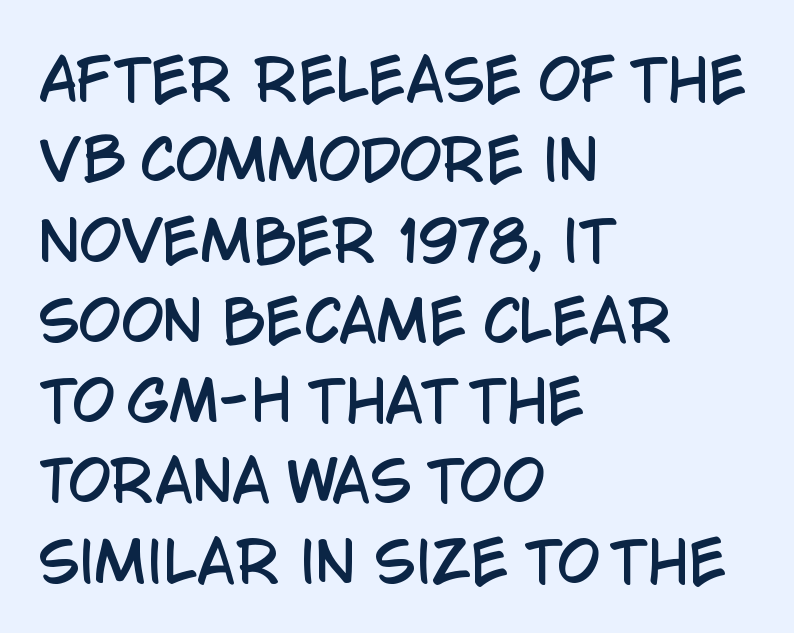
{"serif": "no", "italic": "no", "width": "condensed", "stroke_contrast": "low", "x_height": "large", "monospaced": "no", "underline": "no", "align": "left", "line_spacing": "normal", "line_spacing_ratio": 1.46, "letter_spacing": "normal", "letter_spacing_em": 0.0, "glyph_px": 55}
